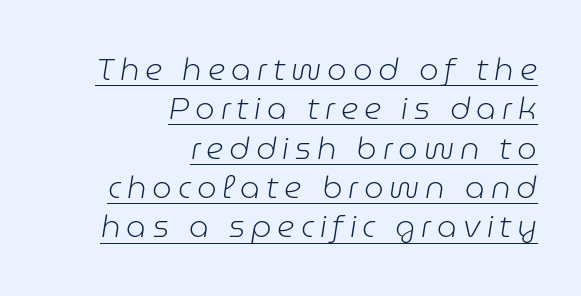
This block has exactly the height ordinary leading produces. Notice how the stems are inclined rather than vertical — that's the hallmark of italics. Varying glyph widths throughout — classic text-font behaviour. Beneath each row of characters lies a ruled line. Stroke thickness stays within the range of a standard reading face or lighter. The compositor pushed each line to the right boundary.
